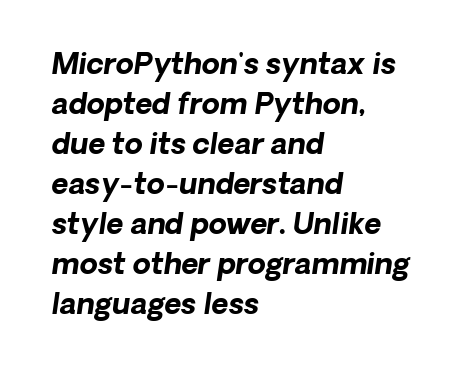
Q: Is the text bold? A: Yes.
Q: Is the typeface a serif or a sans-serif typeface? A: Sans-serif.
Q: Is the text underlined? A: No.
Q: How is the paragraph aligned? A: Left-aligned.
Q: Is the spacing between letters normal or unusually wide? A: Normal.
Q: Is the spacing between lines tight, normal or loose? A: Normal.
Q: Width (condensed, normal, or wide)? A: Normal.
Q: Stroke contrast? A: Low.
Q: x-height? A: Medium.
Q: Monospaced? A: No.
